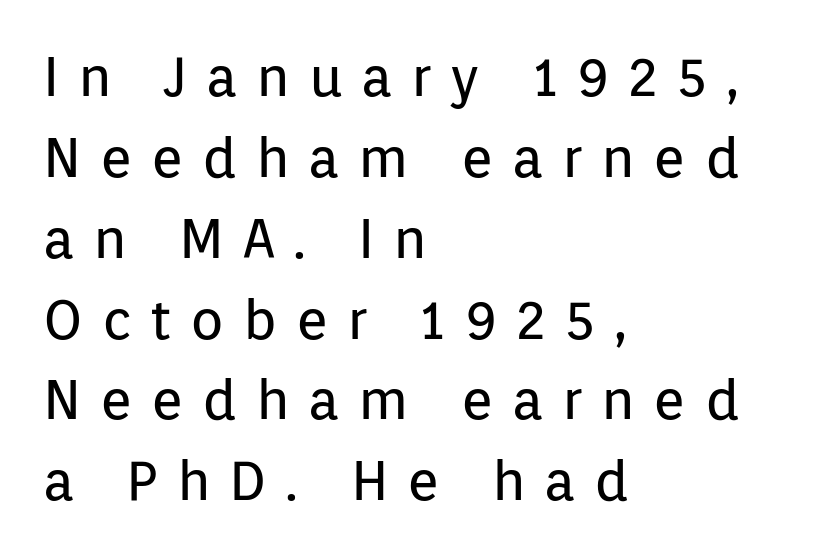
{"serif": "no", "italic": "no", "bold": "no", "weight": "regular", "width": "normal", "stroke_contrast": "low", "x_height": "medium", "monospaced": "no", "underline": "no", "align": "left", "line_spacing": "normal", "line_spacing_ratio": 1.47, "letter_spacing": "wide", "letter_spacing_em": 0.34, "glyph_px": 55}
